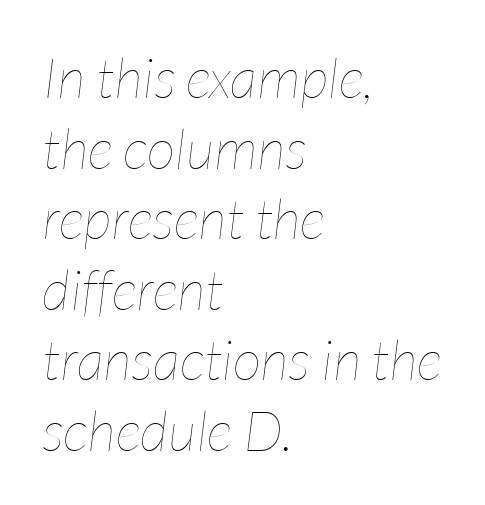
Q: Is the text bold? A: No.
Q: Is the text italic (slanted)? A: Yes, it leans right by about 7 degrees.
Q: Is the text underlined? A: No.
Q: How is the paragraph aligned? A: Left-aligned.
Q: Is the spacing between letters normal or unusually wide? A: Normal.
Q: Is the spacing between lines tight, normal or loose? A: Normal.
Q: Width (condensed, normal, or wide)? A: Condensed.
Q: Stroke contrast? A: Low.
Q: x-height? A: Medium.
Q: Monospaced? A: No.
